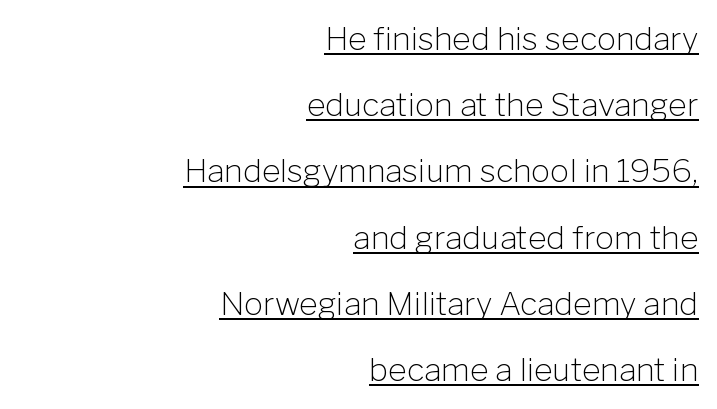
Do the characters align in a grid? No, the font is proportional. The rag falls on the left side of this text block. Has an underline been added? It has. This block would shrink considerably if given ordinary leading; it's expanded now. Stroke thickness stays within the range of a standard reading face or lighter. The typography opts for an upright posture over an oblique one.
